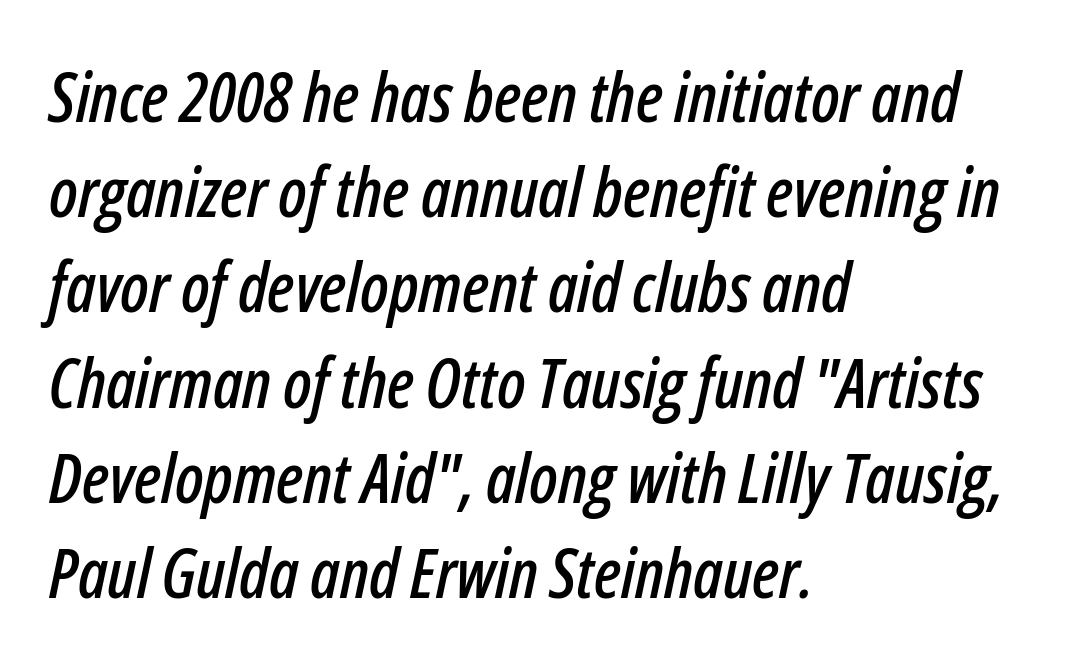
Q: Is the text italic (slanted)? A: Yes, it leans right by about 12 degrees.
Q: Is the text underlined? A: No.
Q: How is the paragraph aligned? A: Left-aligned.
Q: Is the spacing between letters normal or unusually wide? A: Normal.
Q: Is the spacing between lines tight, normal or loose? A: Normal.
Q: Width (condensed, normal, or wide)? A: Condensed.
Q: Stroke contrast? A: Low.
Q: x-height? A: Medium.
Q: Monospaced? A: No.
